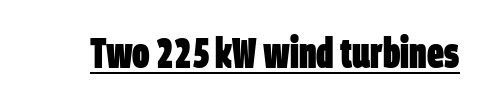
{"serif": "no", "bold": "yes", "weight": "heavy", "width": "condensed", "stroke_contrast": "low", "x_height": "large", "monospaced": "no", "underline": "yes", "letter_spacing": "normal", "letter_spacing_em": 0.0, "glyph_px": 42}
